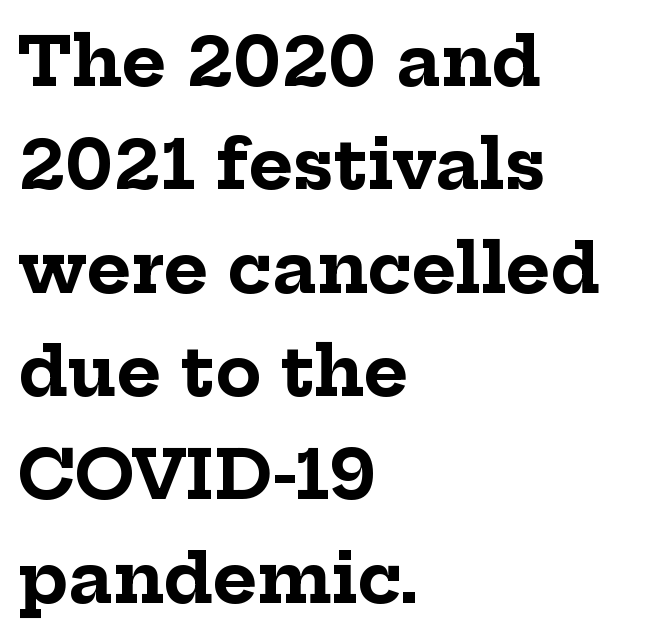
The image shows 68 px bold serif type, upright; set left-aligned, normal line spacing (1.52x), normal letter spacing, not underlined; low stroke contrast and a medium x-height.
